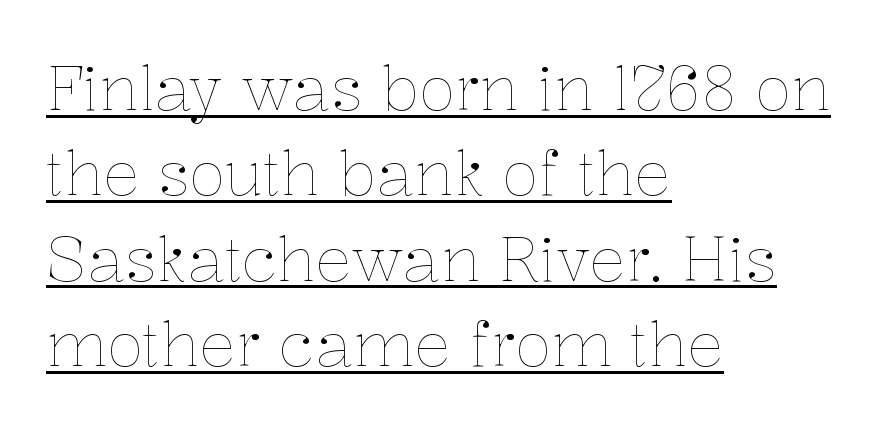
The image shows 61 px thin type, upright; set left-aligned, normal line spacing (1.4x), normal letter spacing, underlined; low stroke contrast and a medium x-height.
